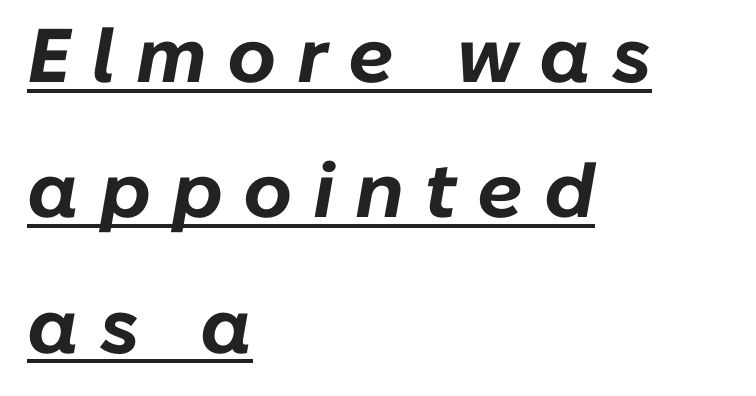
Q: Is the text bold? A: Yes.
Q: Is the text italic (slanted)? A: Yes, it leans right by about 10 degrees.
Q: Is the text underlined? A: Yes.
Q: How is the paragraph aligned? A: Left-aligned.
Q: Is the spacing between letters normal or unusually wide? A: Unusually wide.
Q: Width (condensed, normal, or wide)? A: Normal.
Q: Stroke contrast? A: Low.
Q: x-height? A: Medium.
Q: Monospaced? A: No.
